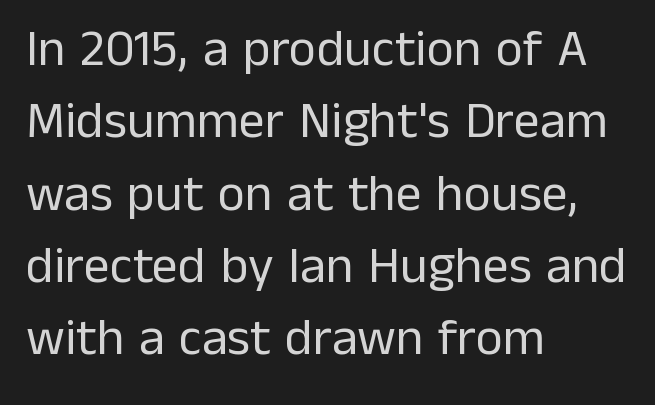
The image shows 52 px regular-weight sans-serif type, upright; set left-aligned, normal line spacing (1.39x), normal letter spacing, not underlined; low stroke contrast and a medium x-height.
